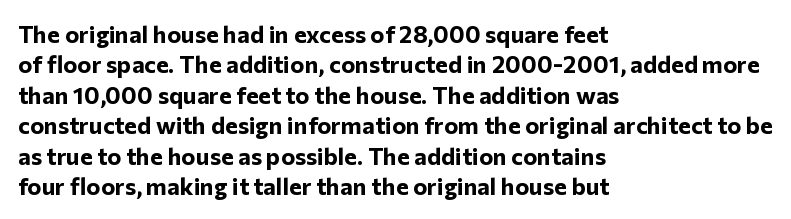
Q: Is the text bold? A: Yes.
Q: Is the text italic (slanted)? A: No, it is upright.
Q: Is the text underlined? A: No.
Q: How is the paragraph aligned? A: Left-aligned.
Q: Is the spacing between letters normal or unusually wide? A: Normal.
Q: Is the spacing between lines tight, normal or loose? A: Normal.
